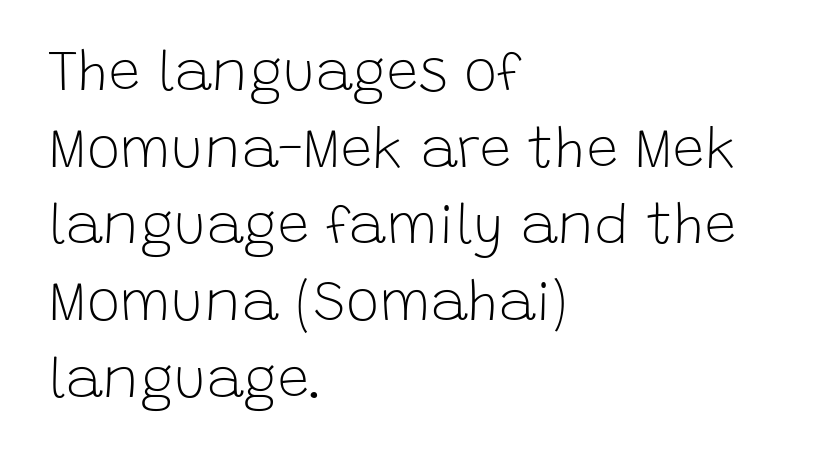
{"serif": "no", "italic": "no", "bold": "no", "weight": "light", "width": "normal", "stroke_contrast": "low", "x_height": "large", "monospaced": "no", "underline": "no", "align": "left", "line_spacing": "normal", "line_spacing_ratio": 1.37, "letter_spacing": "normal", "letter_spacing_em": 0.0, "glyph_px": 56}
